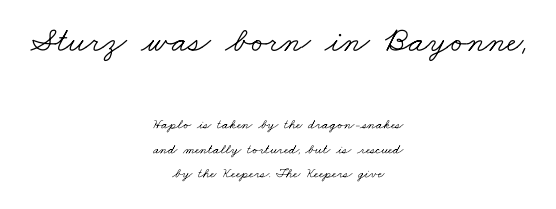
The image shows 36 px light, wide serif type; set centered, line spacing 1.76x, normal letter spacing, not underlined; the first (top) block is 2.57x larger; low stroke contrast and a small x-height.
